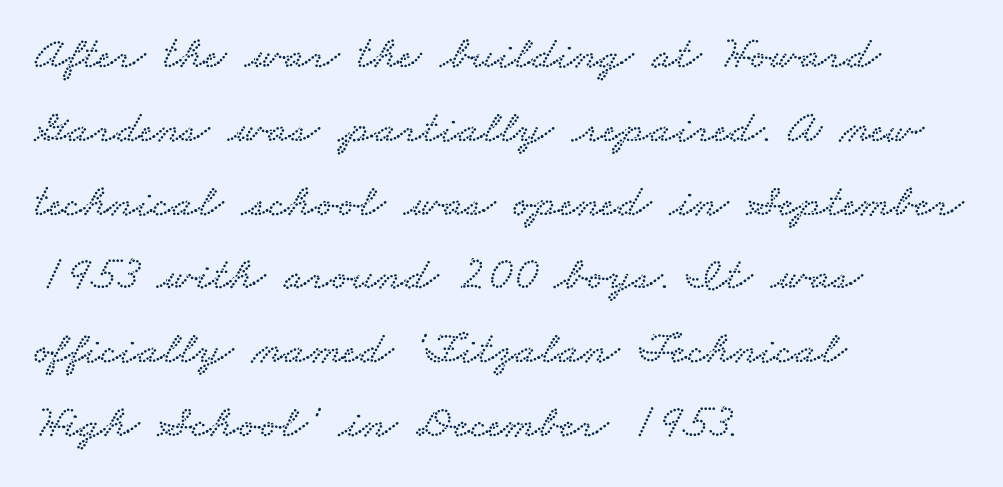
You could call the tracking neutral — neither tight nor loose. Descenders hang freely into open space. The glyphs in this specimen are seriffed. In terms of leading, this rendering sits right in the middle. The rendering uses natural spacing where letterforms have individual widths.
